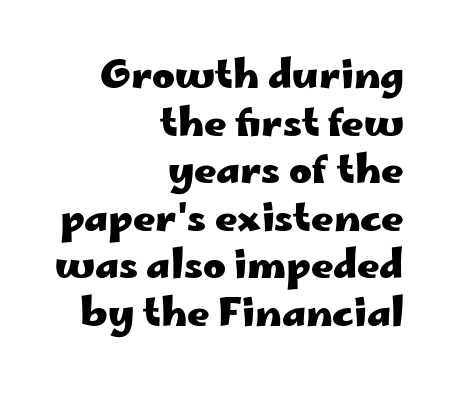
{"serif": "no", "italic": "no", "bold": "yes", "weight": "heavy", "width": "wide", "stroke_contrast": "low", "x_height": "small", "monospaced": "no", "underline": "no", "align": "right", "line_spacing_ratio": 1.22, "letter_spacing": "normal", "letter_spacing_em": 0.0, "glyph_px": 39}
